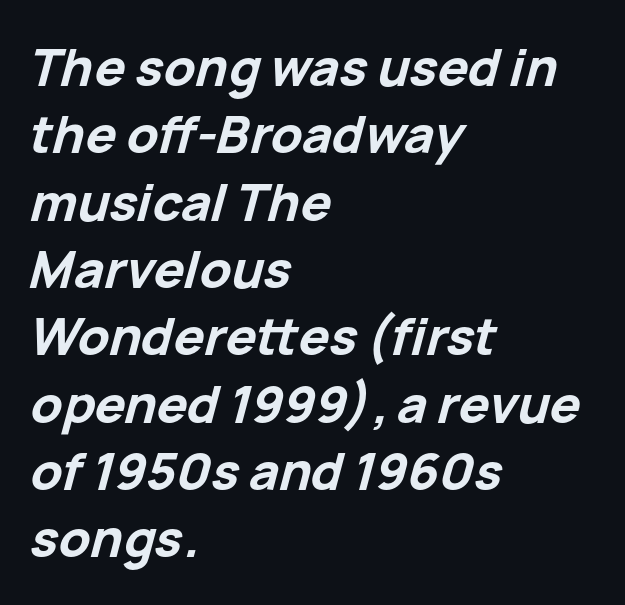
Bold? Absolutely — the strokes are thick and heavy. Alignment: flush left. The area under the type is left untouched. The glyphs look as if they've been sheared to an angle. The letters sit at their default tracking, neither squeezed nor spread. The rows are spaced the way most documents space them.
